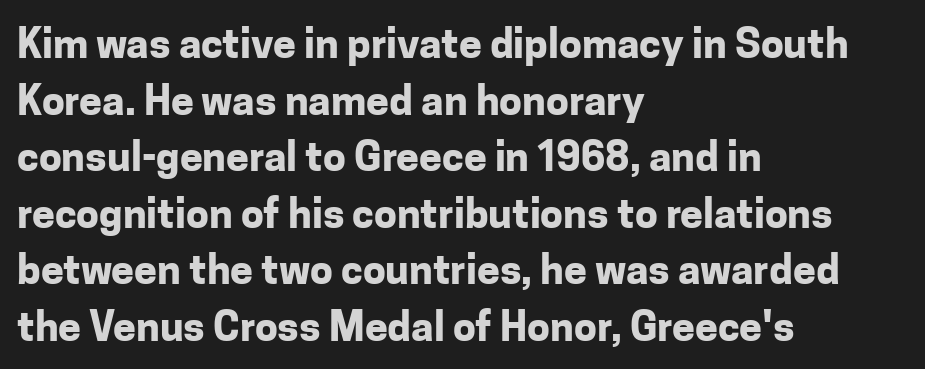
Q: Is the text bold? A: Yes.
Q: Is the text italic (slanted)? A: No, it is upright.
Q: Is the typeface a serif or a sans-serif typeface? A: Sans-serif.
Q: Is the text underlined? A: No.
Q: How is the paragraph aligned? A: Left-aligned.
Q: Is the spacing between letters normal or unusually wide? A: Normal.
Q: Is the spacing between lines tight, normal or loose? A: Normal.
Q: Width (condensed, normal, or wide)? A: Normal.
Q: Stroke contrast? A: Low.
Q: x-height? A: Medium.
Q: Monospaced? A: No.
